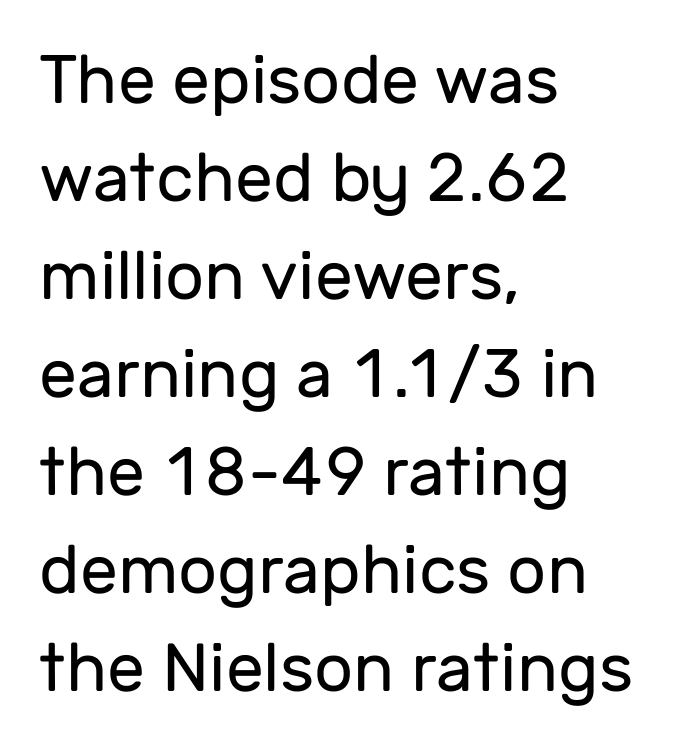
{"serif": "no", "italic": "no", "bold": "no", "weight": "regular", "width": "normal", "stroke_contrast": "low", "x_height": "medium", "monospaced": "no", "underline": "no", "align": "left", "line_spacing": "normal", "line_spacing_ratio": 1.44, "letter_spacing": "normal", "letter_spacing_em": 0.0, "glyph_px": 68}
